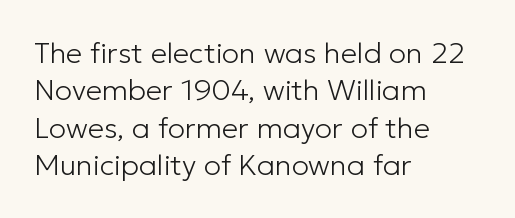
The image shows 29 px light sans-serif type, upright; set left-aligned, normal line spacing (1.29x), normal letter spacing, not underlined; low stroke contrast and a medium x-height.
